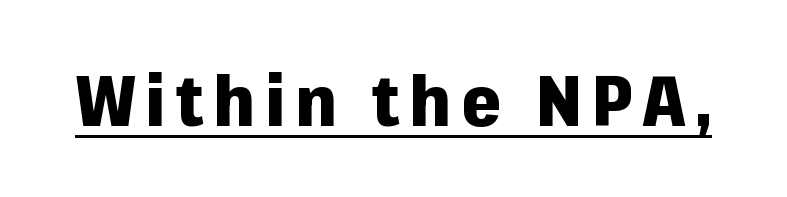
Q: Is the text bold? A: Yes.
Q: Is the text italic (slanted)? A: No, it is upright.
Q: Is the typeface a serif or a sans-serif typeface? A: Sans-serif.
Q: Is the text underlined? A: Yes.
Q: Width (condensed, normal, or wide)? A: Normal.
Q: Stroke contrast? A: Low.
Q: x-height? A: Medium.
Q: Monospaced? A: No.
